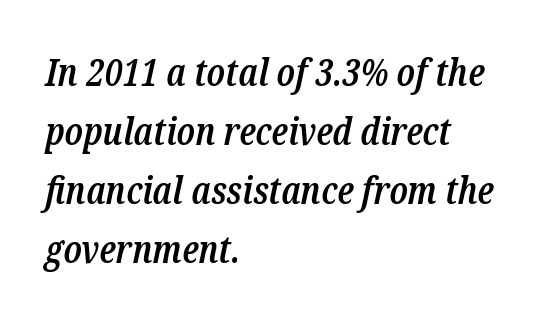
{"serif": "yes", "italic": "yes", "lean": "right", "slant_degrees": 12, "bold": "semi", "weight": "semibold", "width": "condensed", "stroke_contrast": "low", "x_height": "medium", "monospaced": "no", "underline": "no", "align": "left", "line_spacing": "normal", "line_spacing_ratio": 1.55, "letter_spacing": "normal", "letter_spacing_em": 0.0, "glyph_px": 38}
